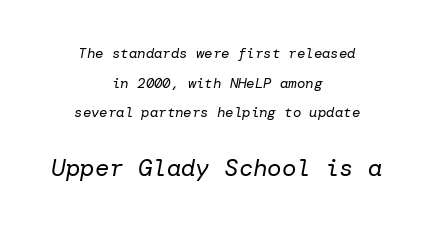
{"italic": "yes", "lean": "right", "slant_degrees": 10, "bold": "no", "underline": "no", "align": "center", "line_spacing": "loose", "line_spacing_ratio": 2.12, "letter_spacing": "normal", "letter_spacing_em": 0.0, "larger_block": "second", "size_ratio": 1.71, "glyph_px": 24}
